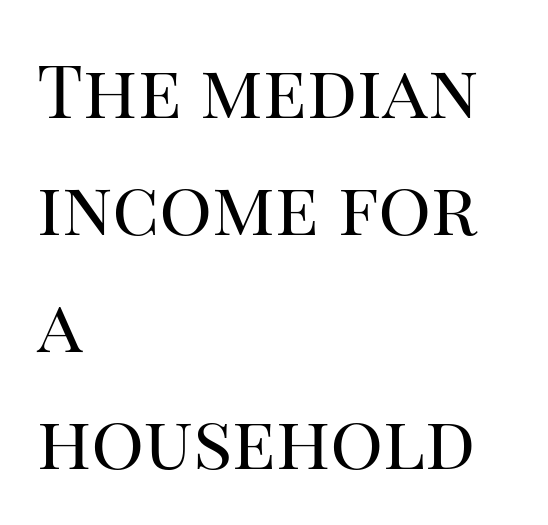
Vertical strokes here are truly vertical. Regarding leading, the lines here are spaced in the standard way. Weight class: somewhere from thin through regular. Spacing verdict: proportional, widths tailored to each character. The tracking reads as untouched default to a designer's eye.
